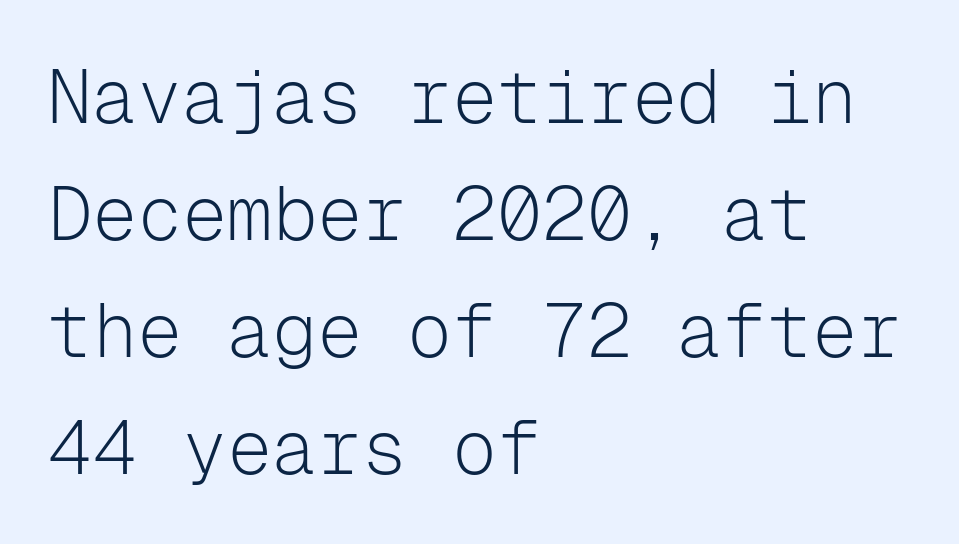
Teacher's note: observe the even left margin — that is flush-left alignment. The rendering uses typewriter-style spacing with identical character cells. The rendering uses a moderate line-height, typical for paragraphs. Italic: no, the glyphs are upright roman. No heavy texture on the line: the type isn't bold. Examine the stroke ends and you'll find no serifs.
